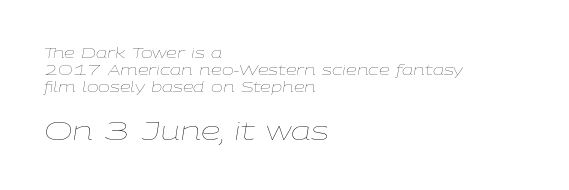
Q: Is the text bold? A: No.
Q: Is the text italic (slanted)? A: Yes, it leans right by about 9 degrees.
Q: Is the text underlined? A: No.
Q: How is the paragraph aligned? A: Left-aligned.
Q: Is the spacing between letters normal or unusually wide? A: Normal.
Q: Which block of text is set in a larger size, the first (top) or the second (bottom)? A: The second (bottom) one.
